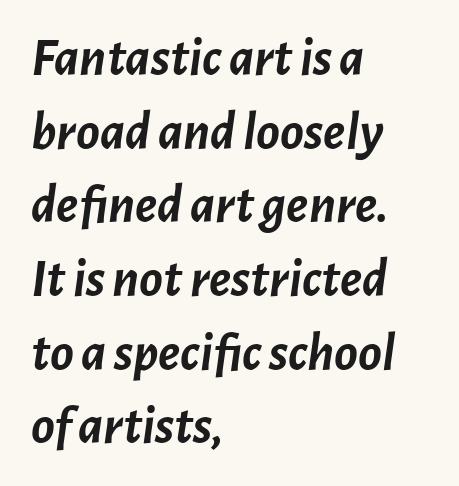
{"italic": "yes", "lean": "right", "slant_degrees": 7, "bold": "yes", "weight": "semibold", "width": "normal", "stroke_contrast": "low", "x_height": "medium", "monospaced": "no", "underline": "no", "align": "left", "line_spacing": "normal", "line_spacing_ratio": 1.34, "letter_spacing": "normal", "letter_spacing_em": 0.0, "glyph_px": 55}
